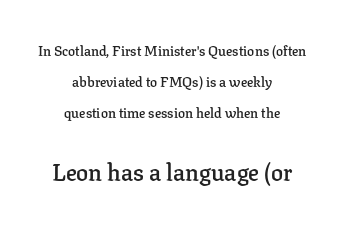
The image shows 24 px text type, upright; set centered, loose line spacing (2.22x), normal letter spacing, not underlined; the second (bottom) block is 1.71x larger.
